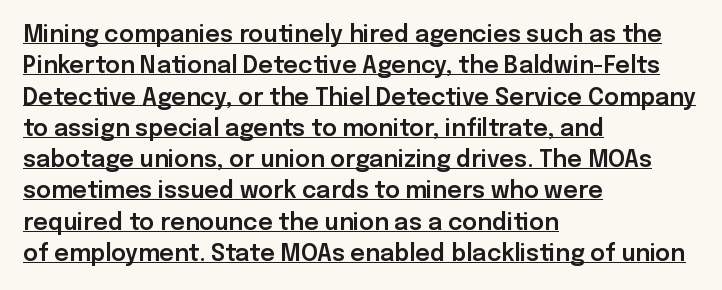
You can tell it's not italic because the verticals are truly vertical. The lines in this sample share a left origin and differ only in where they stop. Underline: present. Evenly set lines give the paragraph a standard silhouette. Characters follow at the spacing the type designer built in.
